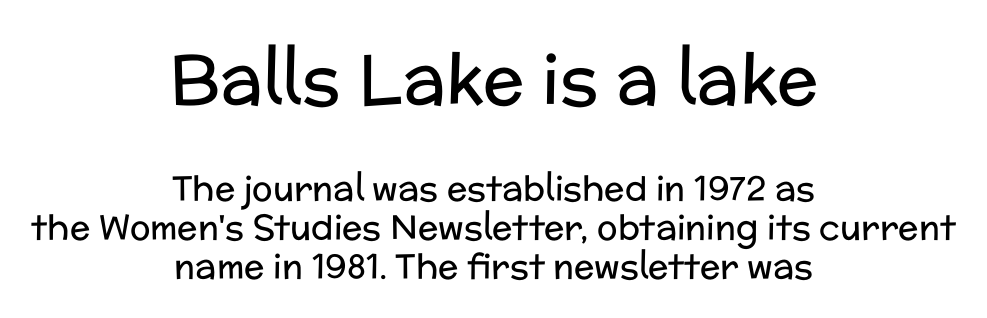
{"serif": "no", "italic": "no", "bold": "no", "weight": "regular", "width": "normal", "stroke_contrast": "low", "x_height": "medium", "monospaced": "no", "underline": "no", "align": "center", "line_spacing": "tight", "line_spacing_ratio": 1.15, "letter_spacing": "normal", "letter_spacing_em": 0.0, "larger_block": "first", "size_ratio": 2.03, "glyph_px": 69}
